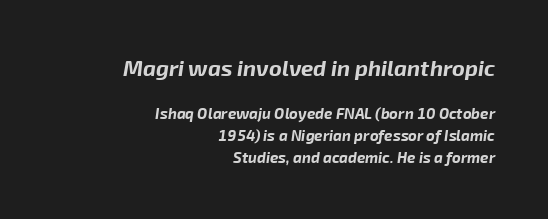
Of the two passages, the one on top uses the larger point size. These lines are set flush right with a ragged left edge. These lines sit exactly where default settings would place them. The gaps between neighbouring characters are ordinary and unremarkable.
